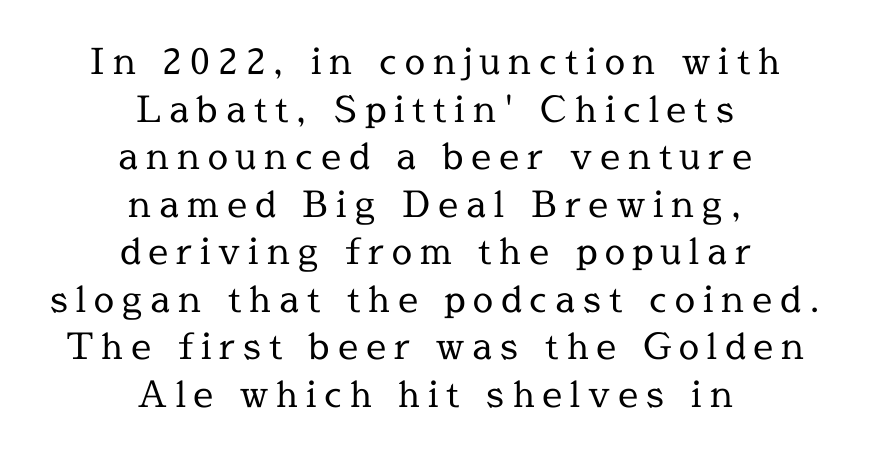
{"serif": "yes", "italic": "no", "bold": "no", "weight": "regular", "width": "normal", "x_height": "medium", "monospaced": "no", "underline": "no", "align": "center", "line_spacing": "normal", "line_spacing_ratio": 1.32, "letter_spacing": "wide", "letter_spacing_em": 0.22, "glyph_px": 36}
